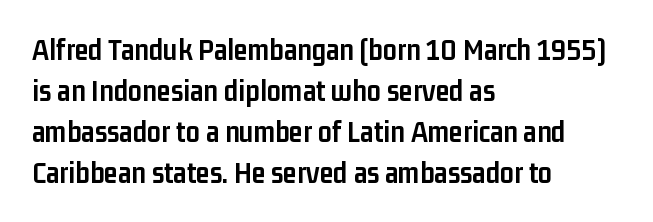
Q: Is the text bold? A: Yes.
Q: Is the text italic (slanted)? A: No, it is upright.
Q: Is the typeface a serif or a sans-serif typeface? A: Sans-serif.
Q: Is the text underlined? A: No.
Q: How is the paragraph aligned? A: Left-aligned.
Q: Is the spacing between letters normal or unusually wide? A: Normal.
Q: Is the spacing between lines tight, normal or loose? A: Normal.
Q: Width (condensed, normal, or wide)? A: Condensed.
Q: Stroke contrast? A: Low.
Q: x-height? A: Medium.
Q: Monospaced? A: No.
